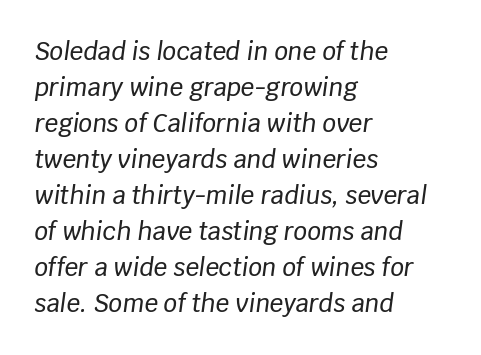
The image shows 24 px text type, italic (leaning right); set left-aligned, normal line spacing (1.5x), normal letter spacing, not underlined.
